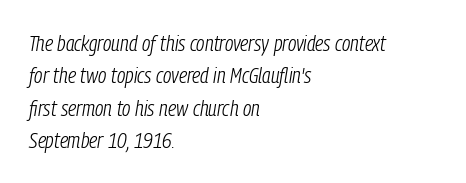
Q: Is the text bold? A: No.
Q: Is the text italic (slanted)? A: Yes, it leans right by about 9 degrees.
Q: Is the text underlined? A: No.
Q: How is the paragraph aligned? A: Left-aligned.
Q: Is the spacing between letters normal or unusually wide? A: Normal.
Q: Is the spacing between lines tight, normal or loose? A: Normal.
